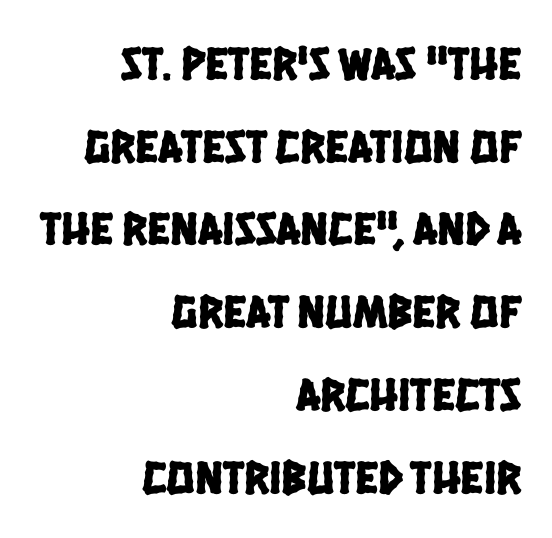
{"serif": "no", "width": "condensed", "stroke_contrast": "low", "x_height": "large", "monospaced": "no", "underline": "no", "align": "right", "line_spacing_ratio": 1.76, "letter_spacing": "normal", "letter_spacing_em": 0.0, "glyph_px": 47}
